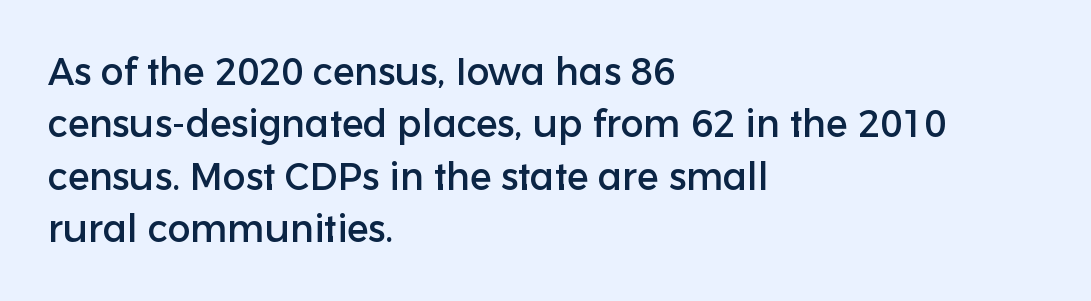
A normal amount of white space separates one row of letters from the next. The letters stand straight up with perfectly vertical stems. The designer went with a sans here, leaving each stem footless. Standard letterfit; no display-style spreading of the glyphs.
